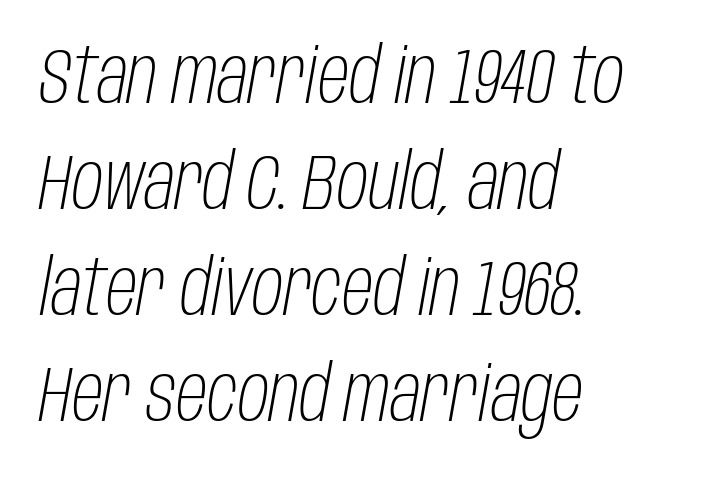
{"italic": "yes", "lean": "right", "slant_degrees": 10, "bold": "no", "weight": "light", "width": "condensed", "stroke_contrast": "low", "x_height": "large", "monospaced": "no", "underline": "no", "align": "left", "line_spacing": "normal", "line_spacing_ratio": 1.36, "letter_spacing": "normal", "letter_spacing_em": 0.0, "glyph_px": 78}
